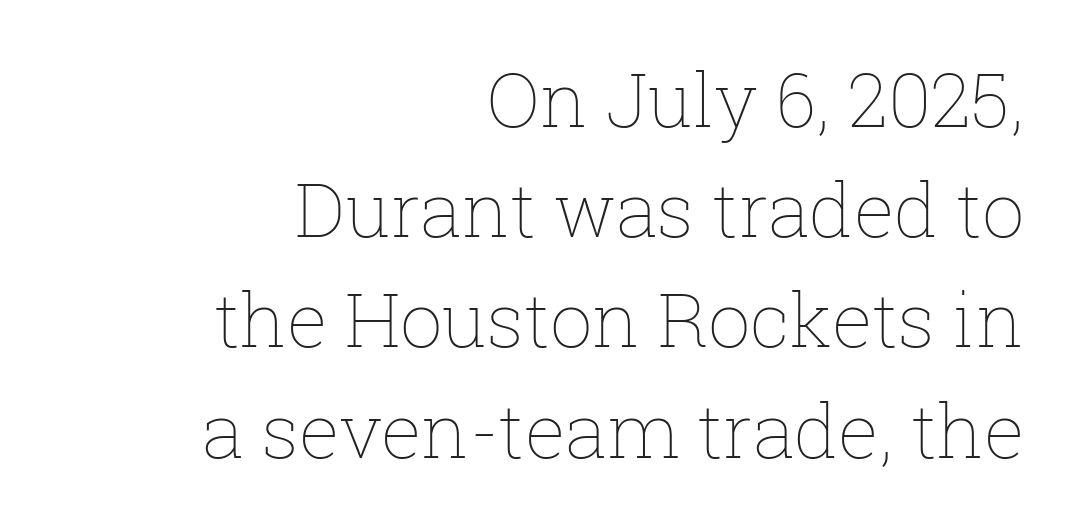
Q: Is the text bold? A: No.
Q: Is the text italic (slanted)? A: No, it is upright.
Q: Is the text underlined? A: No.
Q: How is the paragraph aligned? A: Right-aligned.
Q: Is the spacing between letters normal or unusually wide? A: Normal.
Q: Is the spacing between lines tight, normal or loose? A: Normal.
Q: Width (condensed, normal, or wide)? A: Normal.
Q: Stroke contrast? A: Low.
Q: x-height? A: Medium.
Q: Monospaced? A: No.
